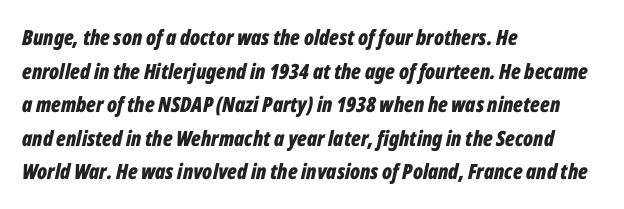
{"italic": "yes", "lean": "right", "slant_degrees": 12, "bold": "yes", "underline": "no", "align": "left", "line_spacing": "normal", "line_spacing_ratio": 1.6, "letter_spacing": "normal", "letter_spacing_em": 0.0, "glyph_px": 21}
